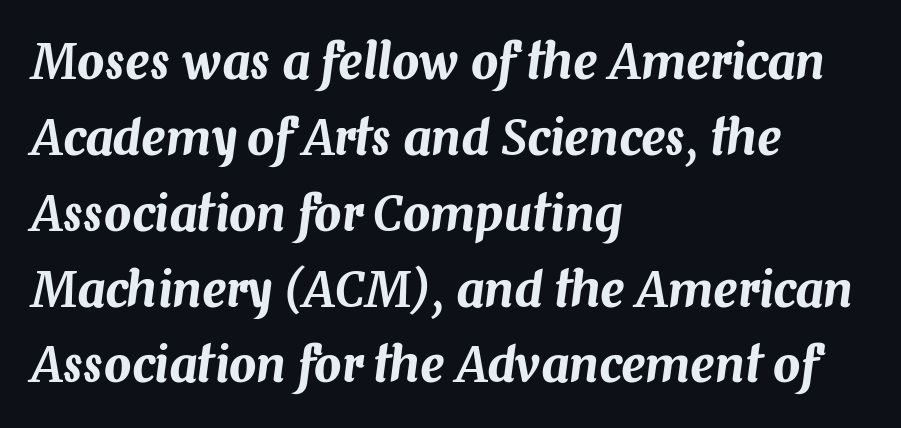
If you drew a line through each stem, it would be angled. Is this a fixed-width face? No — the glyphs have proportional, varying widths. Students, observe: this is what conventionally led text looks like. Honestly, the letter spacing is just normal — you wouldn't notice it.
